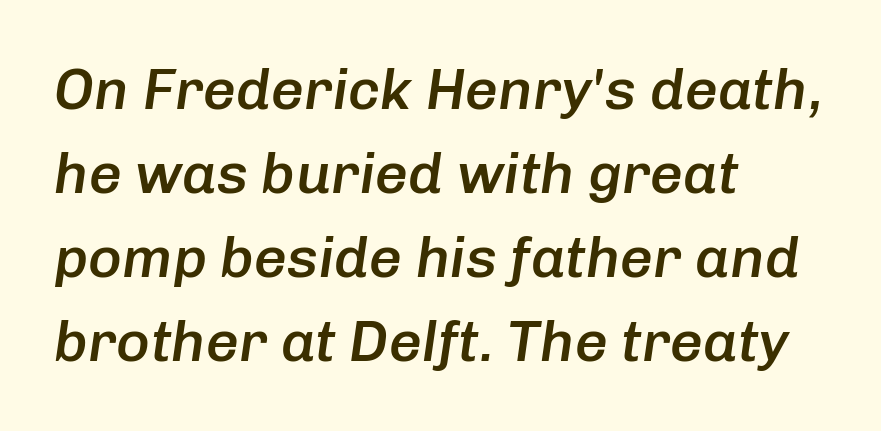
Q: Is the text bold? A: Semi-bold.
Q: Is the text italic (slanted)? A: Yes, it leans right by about 8 degrees.
Q: Is the text underlined? A: No.
Q: How is the paragraph aligned? A: Left-aligned.
Q: Is the spacing between letters normal or unusually wide? A: Normal.
Q: Is the spacing between lines tight, normal or loose? A: Normal.
Q: Width (condensed, normal, or wide)? A: Normal.
Q: Stroke contrast? A: Low.
Q: x-height? A: Medium.
Q: Monospaced? A: No.
